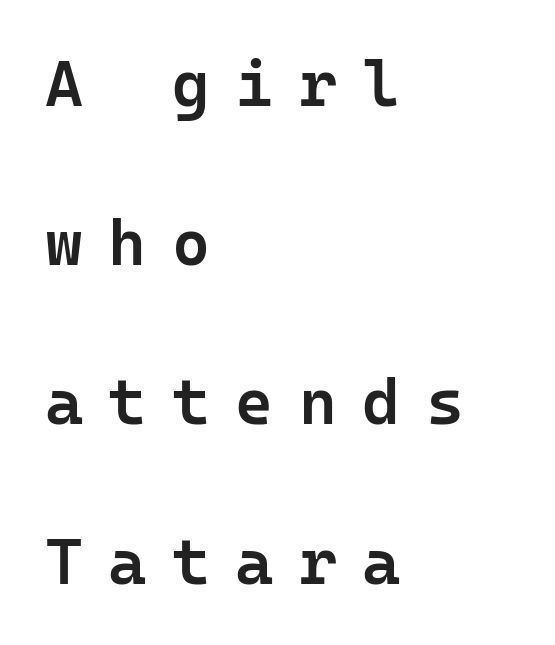
Q: Is the text bold? A: Semi-bold.
Q: Is the text italic (slanted)? A: No, it is upright.
Q: Is the typeface a serif or a sans-serif typeface? A: Sans-serif.
Q: Is the text underlined? A: No.
Q: How is the paragraph aligned? A: Left-aligned.
Q: Is the spacing between letters normal or unusually wide? A: Unusually wide.
Q: Is the spacing between lines tight, normal or loose? A: Loose.
Q: Width (condensed, normal, or wide)? A: Normal.
Q: Stroke contrast? A: Low.
Q: x-height? A: Medium.
Q: Monospaced? A: Yes.
